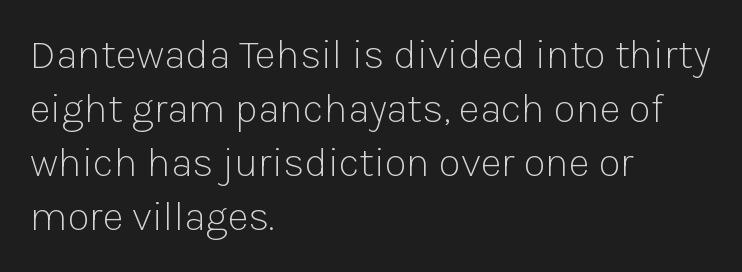
The image shows 41 px light sans-serif type, upright; set left-aligned, normal line spacing (1.32x), normal letter spacing, not underlined; low stroke contrast and a medium x-height.
